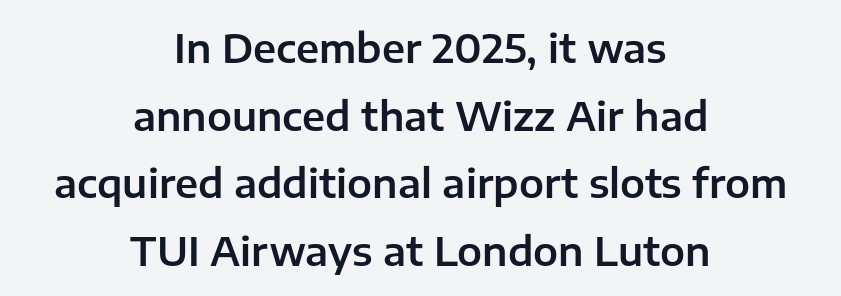
Q: Is the text italic (slanted)? A: No, it is upright.
Q: Is the typeface a serif or a sans-serif typeface? A: Sans-serif.
Q: Is the text underlined? A: No.
Q: How is the paragraph aligned? A: Centered.
Q: Is the spacing between letters normal or unusually wide? A: Normal.
Q: Is the spacing between lines tight, normal or loose? A: Normal.
Q: Width (condensed, normal, or wide)? A: Normal.
Q: Stroke contrast? A: Low.
Q: x-height? A: Medium.
Q: Monospaced? A: No.
